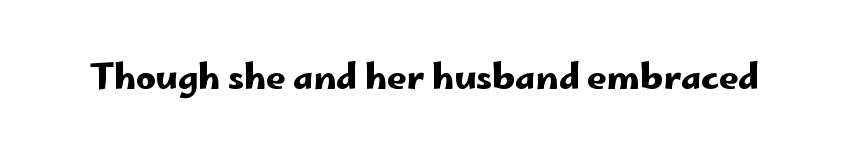
{"serif": "no", "italic": "no", "width": "wide", "stroke_contrast": "low", "x_height": "small", "monospaced": "no", "underline": "no", "letter_spacing": "normal", "letter_spacing_em": 0.0, "glyph_px": 34}
